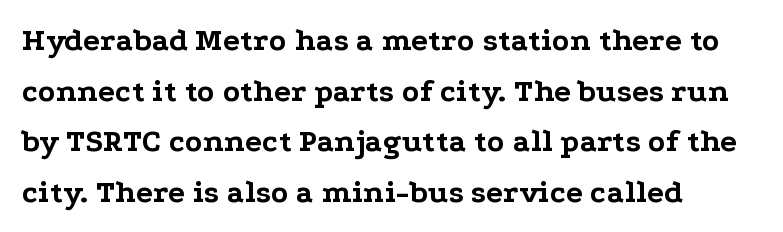
{"serif": "yes", "italic": "no", "bold": "yes", "weight": "bold", "width": "wide", "stroke_contrast": "low", "x_height": "medium", "monospaced": "no", "underline": "no", "align": "left", "line_spacing": "normal", "line_spacing_ratio": 1.58, "letter_spacing": "normal", "letter_spacing_em": 0.0, "glyph_px": 32}
